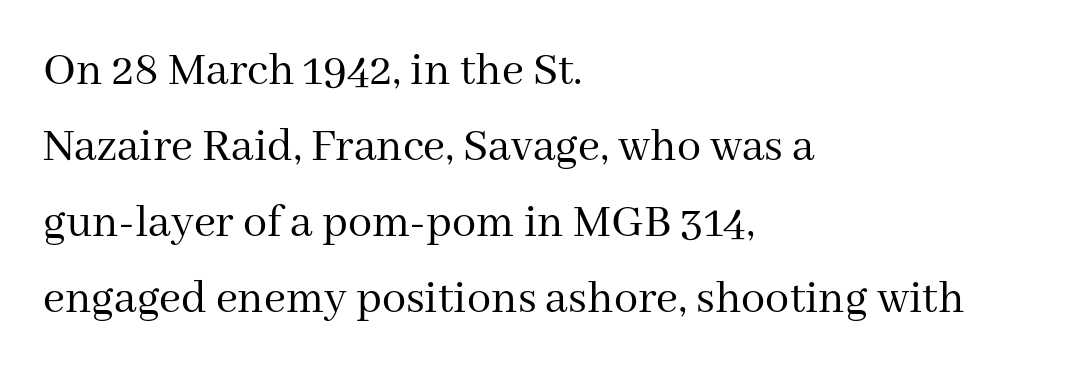
Classification — serif. In CSS terms this would be text-align: left. Weight: regular or lighter. Every stem runs plumb, perpendicular to the baseline.
